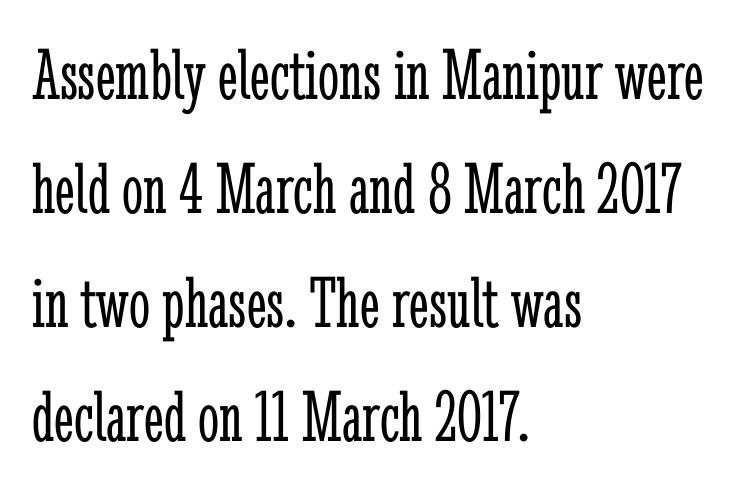
{"serif": "yes", "italic": "no", "bold": "no", "weight": "light", "width": "condensed", "stroke_contrast": "low", "x_height": "medium", "monospaced": "no", "underline": "no", "align": "left", "line_spacing": "normal", "line_spacing_ratio": 1.52, "letter_spacing": "normal", "letter_spacing_em": 0.0, "glyph_px": 75}
